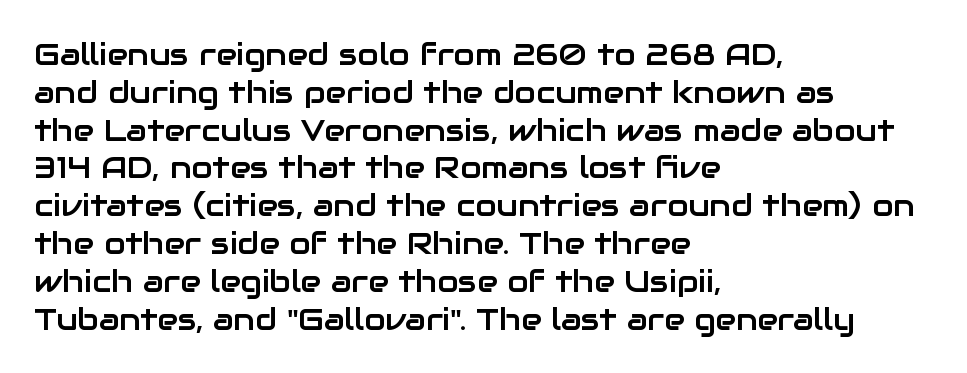
The image shows 31 px sans-serif type, upright; set left-aligned, line spacing 1.22x, normal letter spacing, not underlined; low stroke contrast and a medium x-height.
